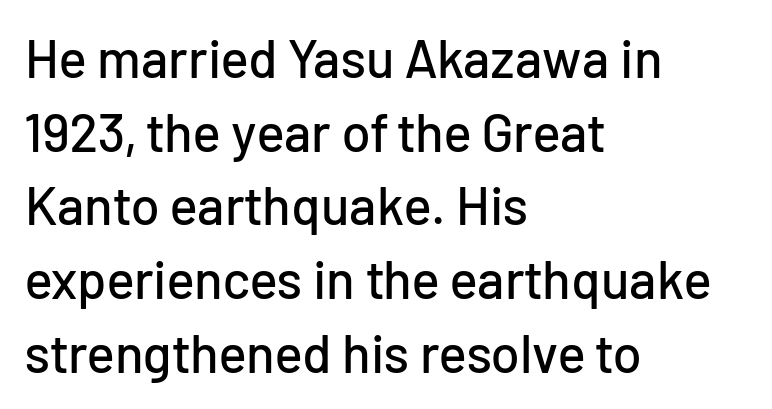
Q: Is the text italic (slanted)? A: No, it is upright.
Q: Is the typeface a serif or a sans-serif typeface? A: Sans-serif.
Q: Is the text underlined? A: No.
Q: How is the paragraph aligned? A: Left-aligned.
Q: Is the spacing between letters normal or unusually wide? A: Normal.
Q: Is the spacing between lines tight, normal or loose? A: Normal.
Q: Width (condensed, normal, or wide)? A: Normal.
Q: Stroke contrast? A: Low.
Q: x-height? A: Medium.
Q: Monospaced? A: No.
